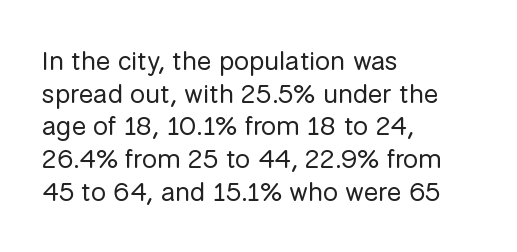
What stands out about the letter spacing? Nothing — it is the standard amount. This is not heavy type; no bold has been used. Just letters on the line, the space beneath them empty. Notice how the stems are strictly vertical — no italics here. This rendering uses left alignment, leaving the right contour irregular.
